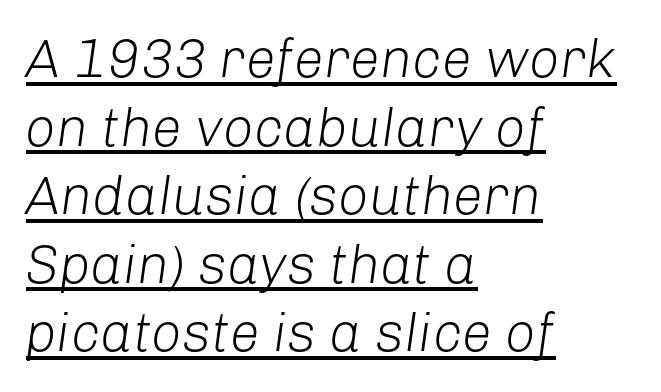
The image shows 54 px light type, italic (leaning right); set left-aligned, normal line spacing (1.27x), normal letter spacing, underlined; low stroke contrast and a medium x-height.
